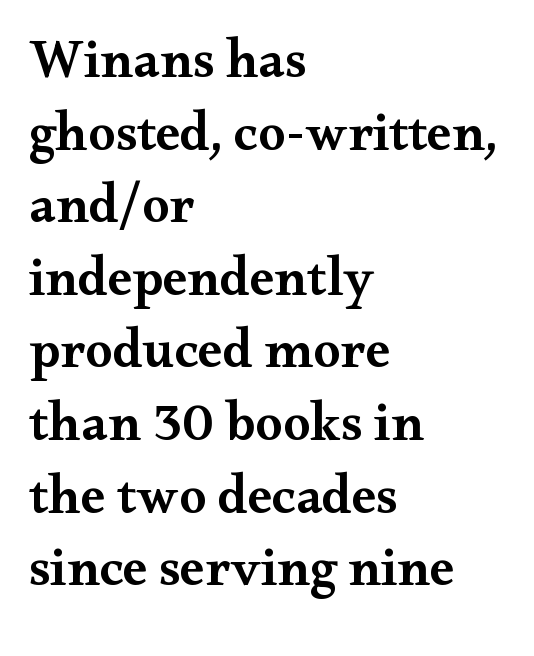
The image shows 55 px semibold, wide serif type, upright; set left-aligned, normal line spacing (1.32x), normal letter spacing, not underlined; medium stroke contrast and a small x-height.
